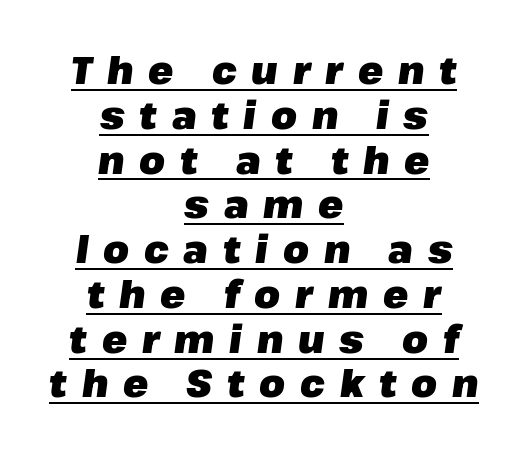
The image shows 37 px heavy type, italic (leaning right); set centered, line spacing 1.21x, unusually wide letter spacing (+0.4 em), underlined; low stroke contrast and a medium x-height.
